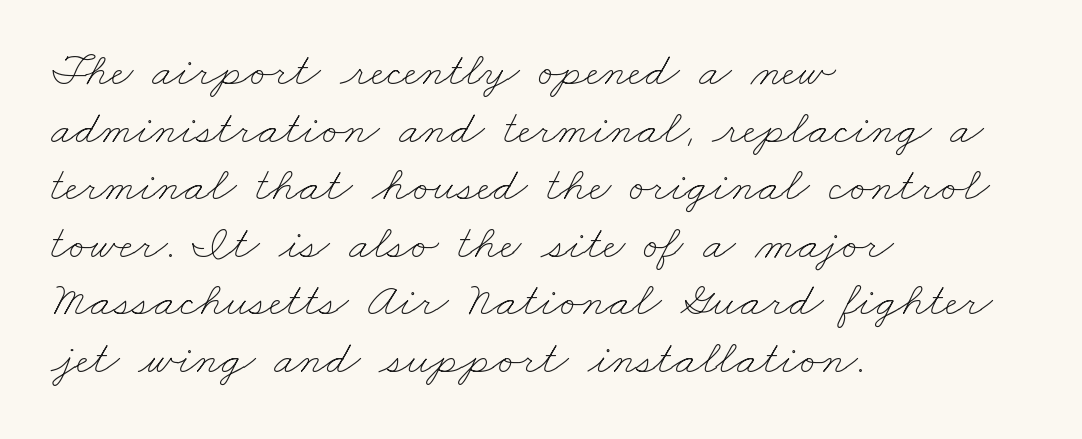
Q: Is the text bold? A: No.
Q: Is the text underlined? A: No.
Q: How is the paragraph aligned? A: Left-aligned.
Q: Is the spacing between letters normal or unusually wide? A: Normal.
Q: Width (condensed, normal, or wide)? A: Wide.
Q: Stroke contrast? A: Low.
Q: x-height? A: Small.
Q: Monospaced? A: No.
